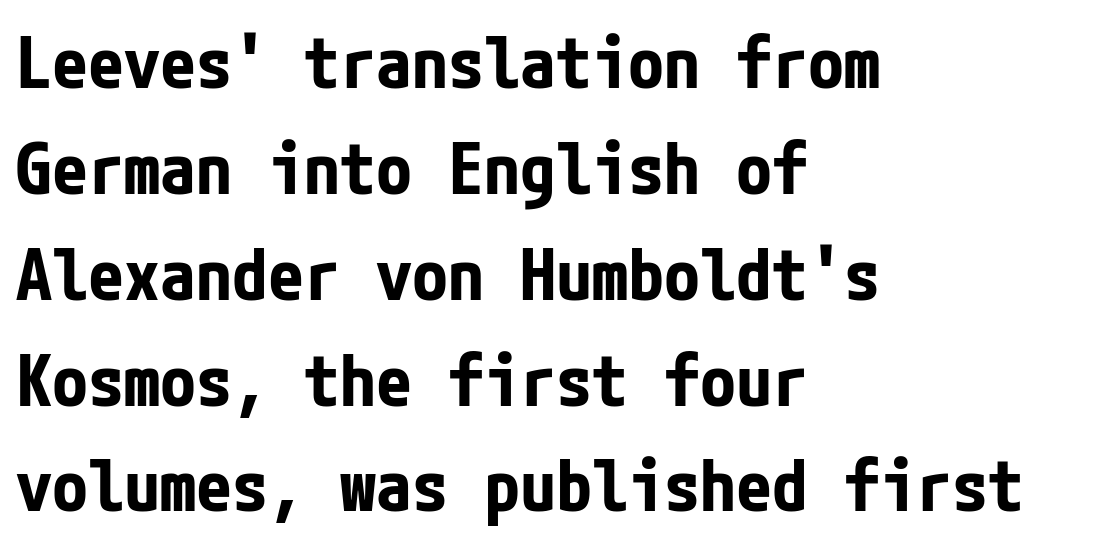
The image shows 72 px bold, condensed sans-serif type, upright; set left-aligned, normal line spacing (1.47x), normal letter spacing, not underlined; low stroke contrast and a medium x-height.
